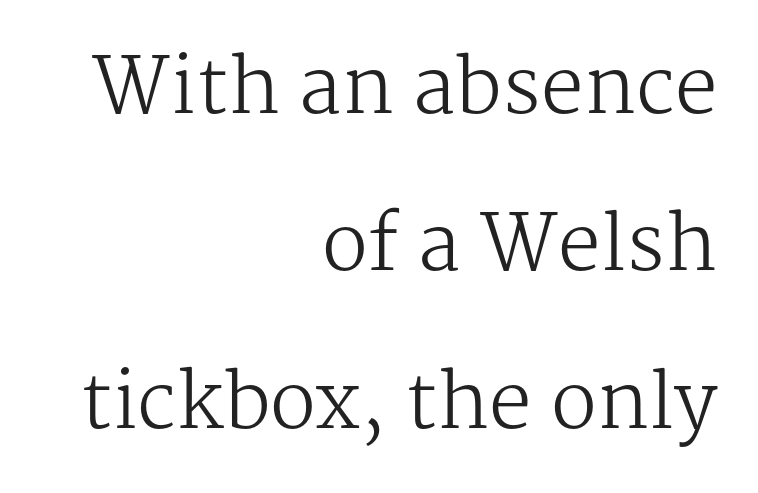
The image shows 76 px regular-weight serif type, upright; set right-aligned, loose line spacing (2.07x), normal letter spacing, not underlined; medium stroke contrast and a medium x-height.
